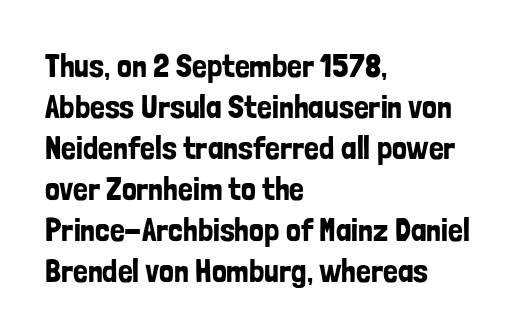
{"serif": "no", "italic": "no", "width": "condensed", "stroke_contrast": "low", "x_height": "medium", "monospaced": "no", "underline": "no", "align": "left", "line_spacing_ratio": 1.24, "letter_spacing": "normal", "letter_spacing_em": 0.0, "glyph_px": 33}
